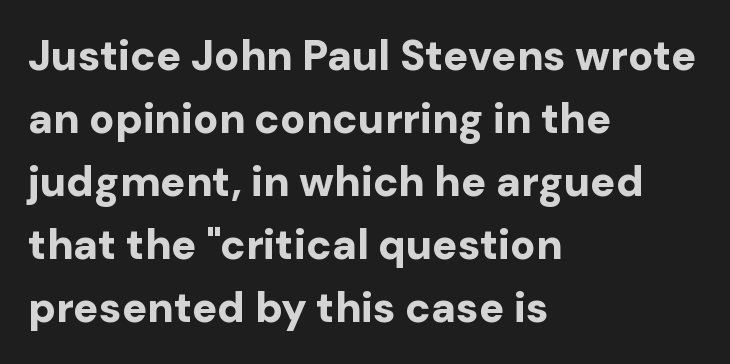
The font family rendered here belongs to the sans-serif group. Honestly, the row spacing looks completely unremarkable. The specimen reads as upright at a glance. Heavy, bold letterforms. A typesetter would call this zero additional tracking.
